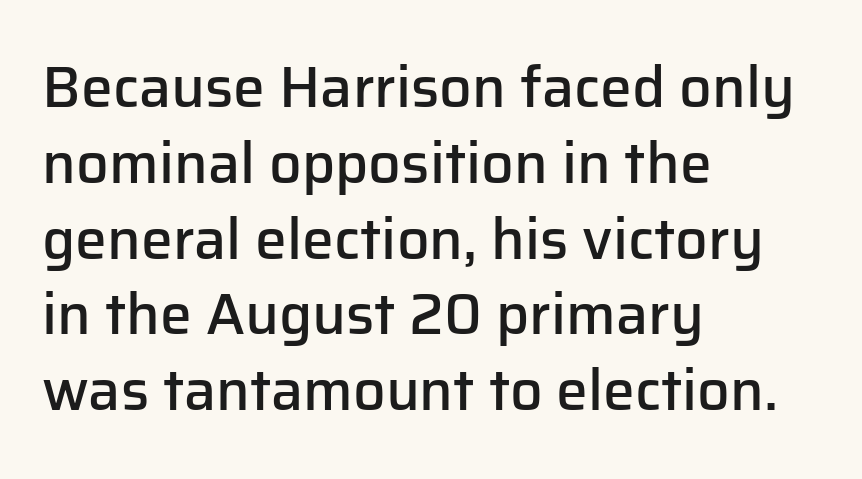
Regular leading. Letter spacing: default. The text block is weighted toward the left margin, trailing off unevenly rightward. Is this a fixed-width face? No — the glyphs have proportional, varying widths. Notice the strokes are somewhat thickened but not fully heavy: this is a semibold.
